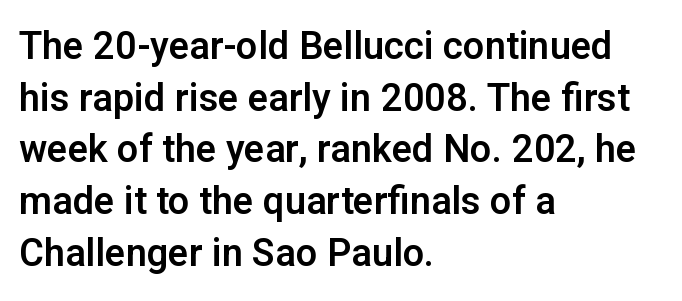
Q: Is the text italic (slanted)? A: No, it is upright.
Q: Is the typeface a serif or a sans-serif typeface? A: Sans-serif.
Q: Is the text underlined? A: No.
Q: How is the paragraph aligned? A: Left-aligned.
Q: Is the spacing between letters normal or unusually wide? A: Normal.
Q: Is the spacing between lines tight, normal or loose? A: Normal.
Q: Width (condensed, normal, or wide)? A: Normal.
Q: Stroke contrast? A: Low.
Q: x-height? A: Medium.
Q: Monospaced? A: No.
